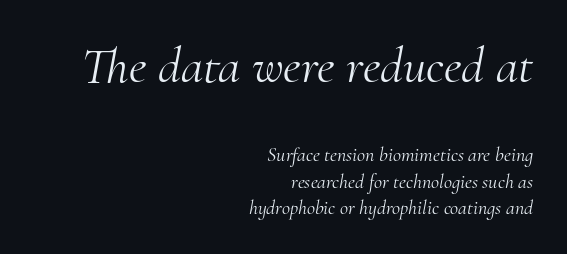
Q: Is the text bold? A: No.
Q: Is the text italic (slanted)? A: Yes, it leans right by about 10 degrees.
Q: Is the typeface a serif or a sans-serif typeface? A: Serif.
Q: Is the text underlined? A: No.
Q: How is the paragraph aligned? A: Right-aligned.
Q: Is the spacing between letters normal or unusually wide? A: Normal.
Q: Is the spacing between lines tight, normal or loose? A: Normal.
Q: Which block of text is set in a larger size, the first (top) or the second (bottom)? A: The first (top) one.
Q: Width (condensed, normal, or wide)? A: Normal.
Q: Stroke contrast? A: Medium.
Q: x-height? A: Small.
Q: Monospaced? A: No.
